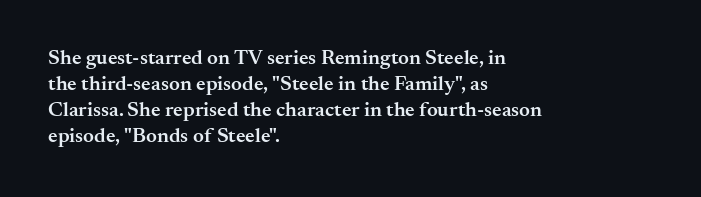
The image shows 21 px text type, upright; set left-aligned, line spacing 1.24x, normal letter spacing, not underlined.
